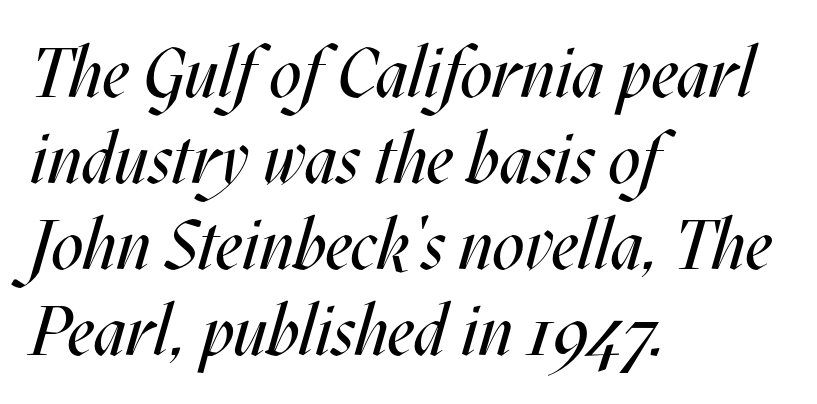
{"italic": "yes", "lean": "right", "slant_degrees": 17, "bold": "no", "weight": "regular", "width": "condensed", "stroke_contrast": "medium", "x_height": "large", "monospaced": "no", "underline": "no", "align": "left", "line_spacing_ratio": 1.23, "letter_spacing": "normal", "letter_spacing_em": 0.0, "glyph_px": 70}
